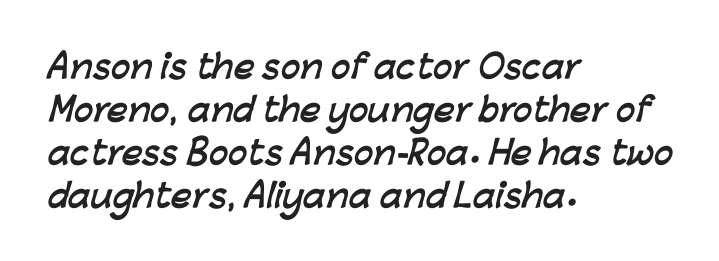
The image shows 32 px semibold sans-serif type; set left-aligned, normal line spacing (1.34x), normal letter spacing, not underlined; low stroke contrast and a medium x-height.
